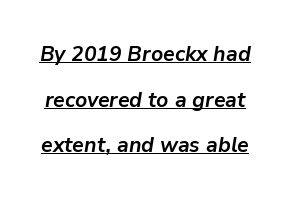
The image shows 21 px bold type, italic (leaning right); set loose line spacing (2.17x), normal letter spacing, underlined.
